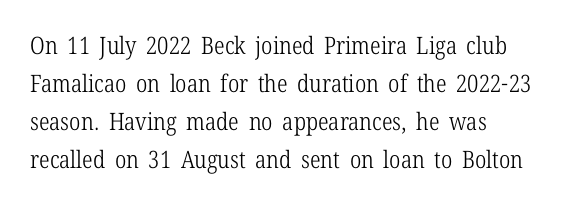
The image shows 24 px text type, upright; set normal line spacing (1.58x), normal letter spacing, not underlined.
